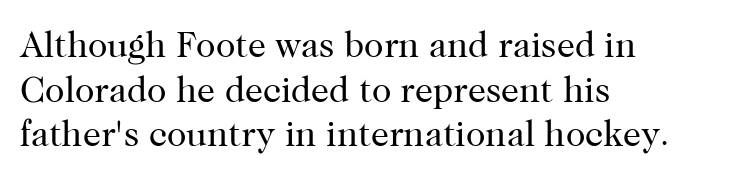
Q: Is the text bold? A: No.
Q: Is the text italic (slanted)? A: No, it is upright.
Q: Is the typeface a serif or a sans-serif typeface? A: Serif.
Q: Is the text underlined? A: No.
Q: How is the paragraph aligned? A: Left-aligned.
Q: Is the spacing between letters normal or unusually wide? A: Normal.
Q: Width (condensed, normal, or wide)? A: Normal.
Q: Stroke contrast? A: High.
Q: x-height? A: Medium.
Q: Monospaced? A: No.
